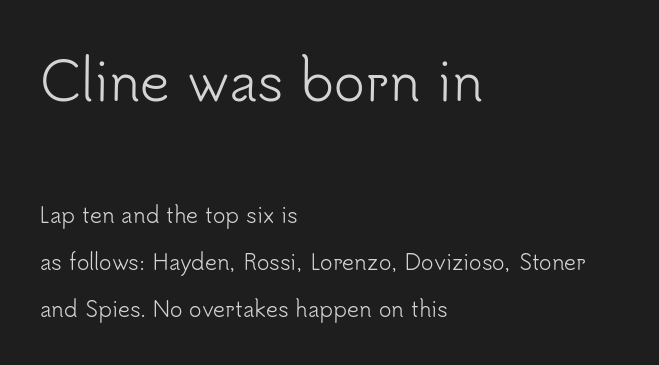
The image shows 52 px light sans-serif type, upright; set left-aligned, loose line spacing (2.24x), normal letter spacing, not underlined; the first (top) block is 2.48x larger; low stroke contrast and a small x-height.
